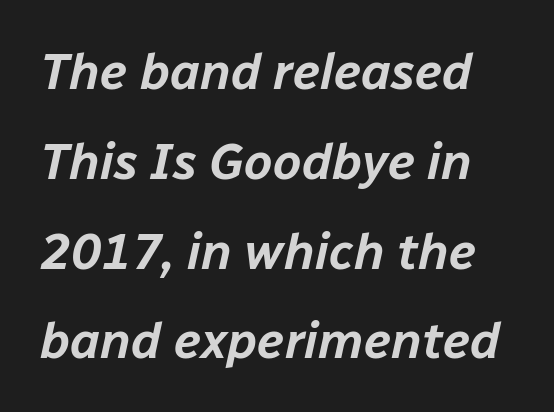
The image shows 51 px text type, italic (leaning right); set line spacing 1.76x, normal letter spacing, not underlined; low stroke contrast and a medium x-height.
